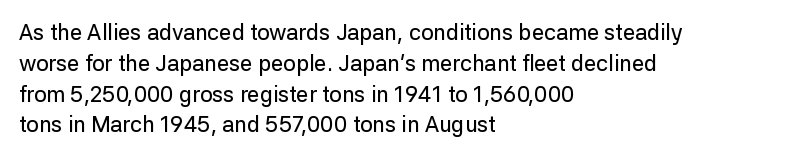
The image shows 22 px text type, upright; set left-aligned, normal line spacing (1.4x), normal letter spacing, not underlined.
